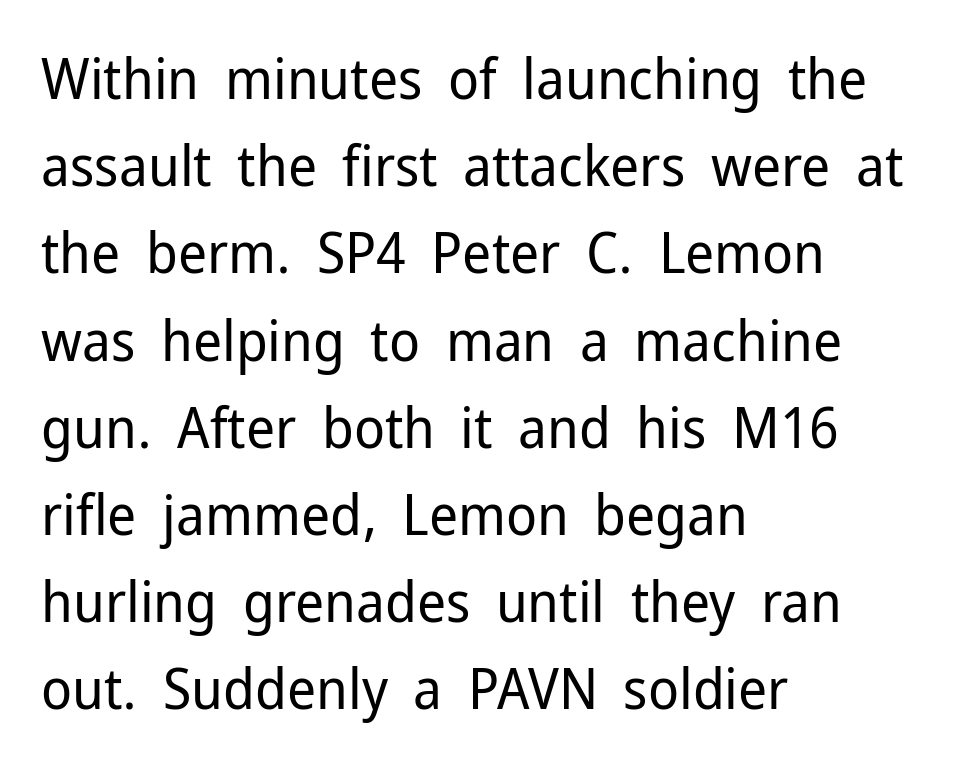
Nothing unusual about the tracking: characters are spaced as the font intends. The passage shown is typed in a proportional face where columns would drift. If you drew a ruler down the left edge, every line would touch it. The vertical gap from one line to the next is medium.
